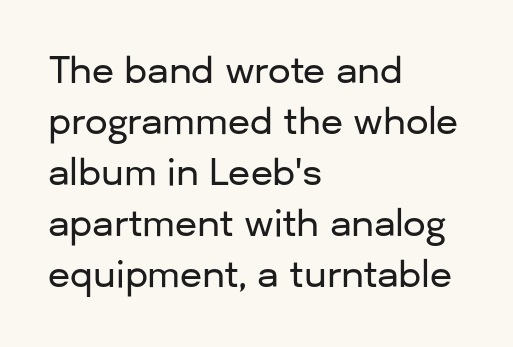
Q: Is the text italic (slanted)? A: No, it is upright.
Q: Is the typeface a serif or a sans-serif typeface? A: Sans-serif.
Q: Is the text underlined? A: No.
Q: How is the paragraph aligned? A: Left-aligned.
Q: Is the spacing between letters normal or unusually wide? A: Normal.
Q: Is the spacing between lines tight, normal or loose? A: Normal.
Q: Width (condensed, normal, or wide)? A: Normal.
Q: Stroke contrast? A: Low.
Q: x-height? A: Medium.
Q: Monospaced? A: No.
